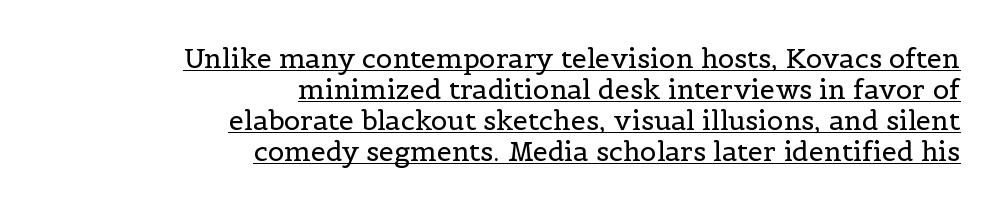
Q: Is the text bold? A: No.
Q: Is the text italic (slanted)? A: No, it is upright.
Q: Is the text underlined? A: Yes.
Q: How is the paragraph aligned? A: Right-aligned.
Q: Is the spacing between letters normal or unusually wide? A: Normal.
Q: Is the spacing between lines tight, normal or loose? A: Tight.
